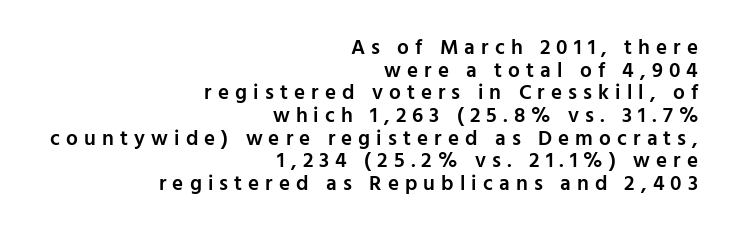
Q: Is the text bold? A: Semi-bold.
Q: Is the text italic (slanted)? A: No, it is upright.
Q: Is the text underlined? A: No.
Q: How is the paragraph aligned? A: Right-aligned.
Q: Is the spacing between letters normal or unusually wide? A: Unusually wide.
Q: Is the spacing between lines tight, normal or loose? A: Tight.
